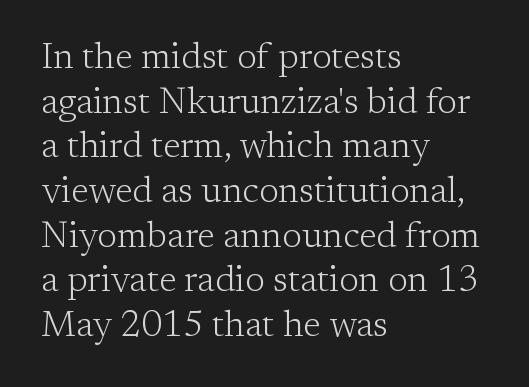
Does the lettering tilt? It doesn't — this is upright. The rendering uses natural spacing where letterforms have individual widths. No extra tracking has been applied to these lines. Typographically, this falls in the serif category.
